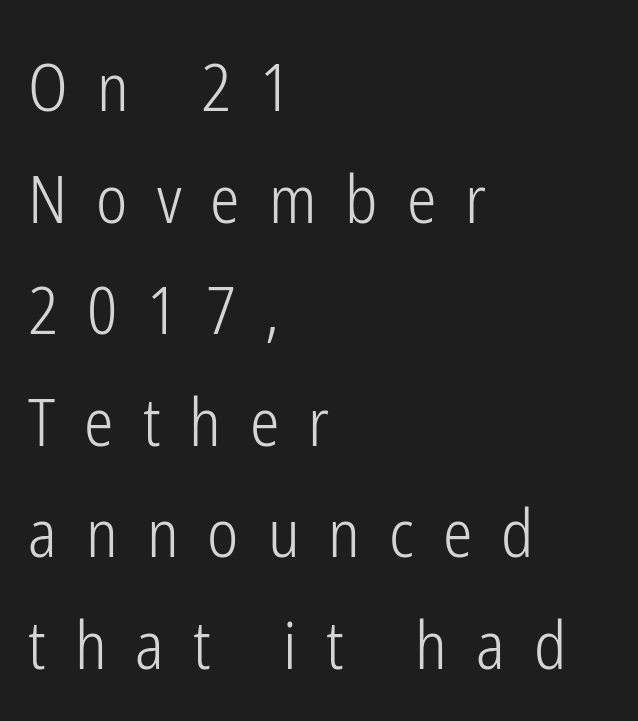
No feet cap the strokes, marking this as sans-serif type. Rows of type keep a routine distance in the vertical direction. Is the stroke heavy? The answer is a plain regular-or-lighter. The specimen omits any rule beneath the text block's lines. There is plenty of visible air inserted between adjacent glyphs.
